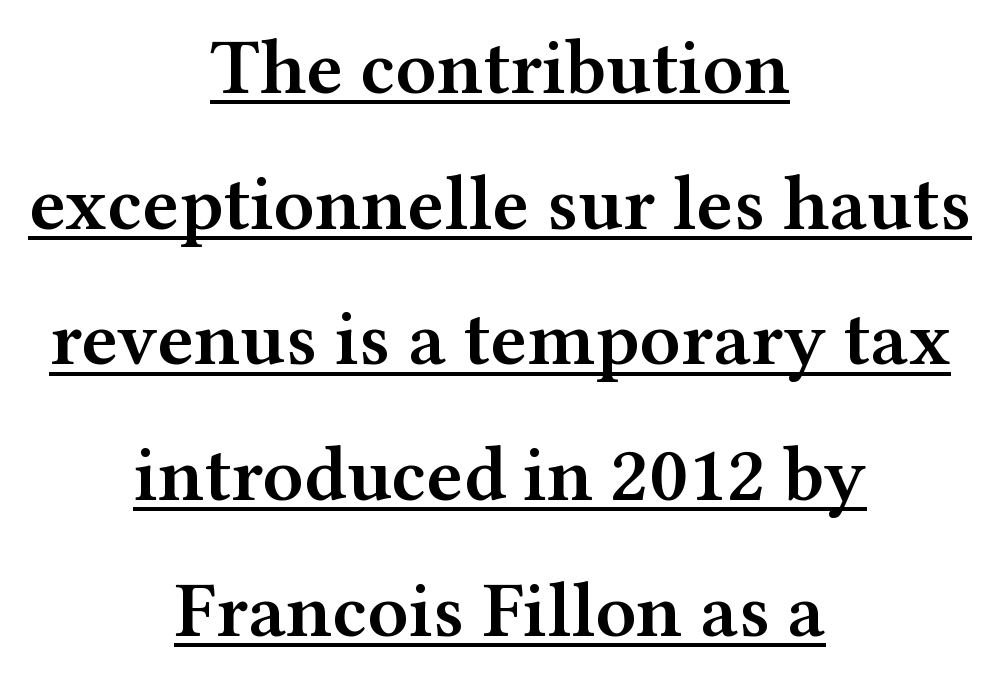
The image shows 78 px semibold, wide serif type, upright; set centered, line spacing 1.74x, normal letter spacing, underlined; medium stroke contrast and a medium x-height.
